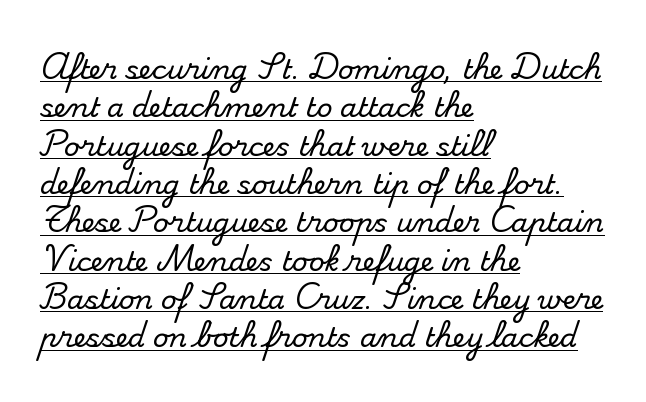
The image shows 27 px text type; set left-aligned, normal line spacing (1.42x), normal letter spacing, underlined.
